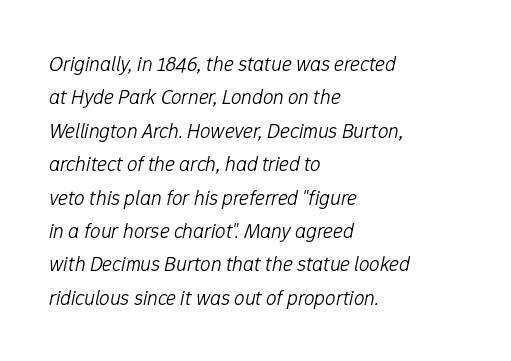
The image shows 21 px text type, italic (leaning right); set left-aligned, normal line spacing (1.59x), normal letter spacing, not underlined.
